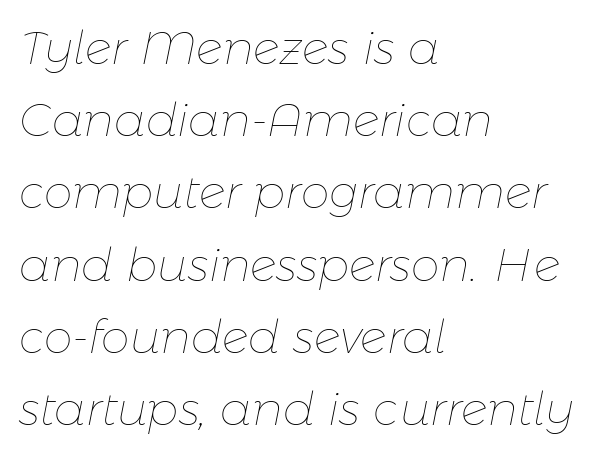
The image shows 46 px thin type, italic (leaning right); set left-aligned, normal line spacing (1.57x), normal letter spacing, not underlined; low stroke contrast and a medium x-height.
